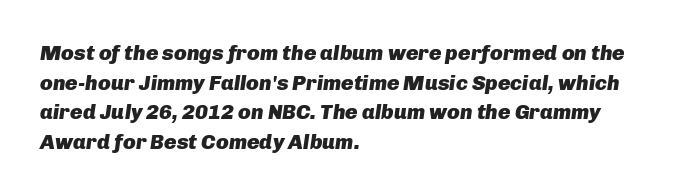
{"italic": "yes", "lean": "right", "slant_degrees": 8, "bold": "yes", "underline": "no", "align": "left", "line_spacing": "normal", "line_spacing_ratio": 1.41, "letter_spacing": "normal", "letter_spacing_em": 0.0, "glyph_px": 21}
